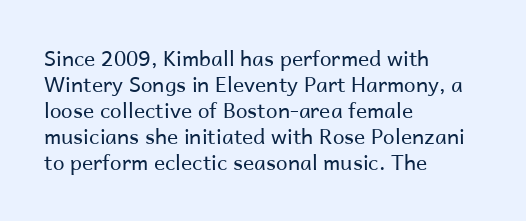
Q: Is the text bold? A: No.
Q: Is the text italic (slanted)? A: No, it is upright.
Q: Is the text underlined? A: No.
Q: How is the paragraph aligned? A: Left-aligned.
Q: Is the spacing between letters normal or unusually wide? A: Normal.
